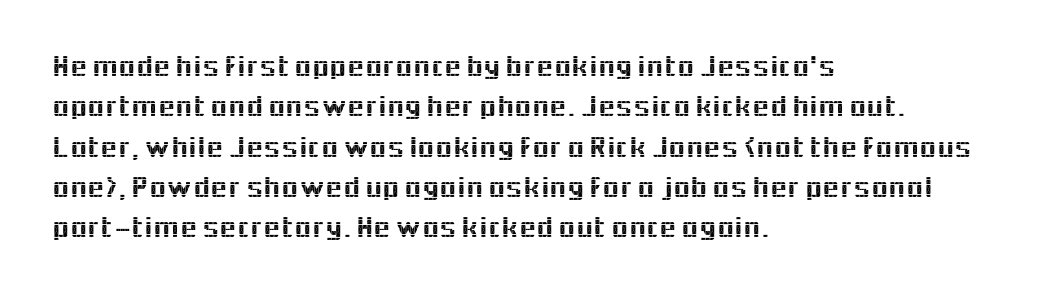
This is sans-serif lettering, the kind often seen on screens and signage. Notice how the stems are strictly vertical — no italics here. Notice how the passage keeps a crisp vertical edge on the left only. Words float on clear page, feet unadorned. In terms of letterspacing, this is plain default setting. Summary of vertical rhythm: regular, with standard interline spacing.
